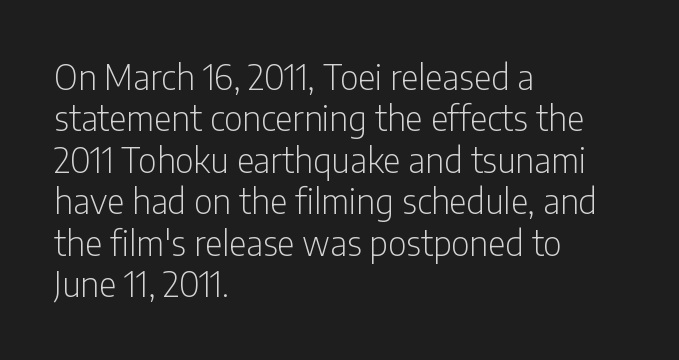
{"serif": "no", "italic": "no", "bold": "no", "weight": "light", "width": "condensed", "stroke_contrast": "low", "x_height": "medium", "monospaced": "no", "underline": "no", "align": "left", "line_spacing_ratio": 1.22, "letter_spacing": "normal", "letter_spacing_em": 0.0, "glyph_px": 34}
